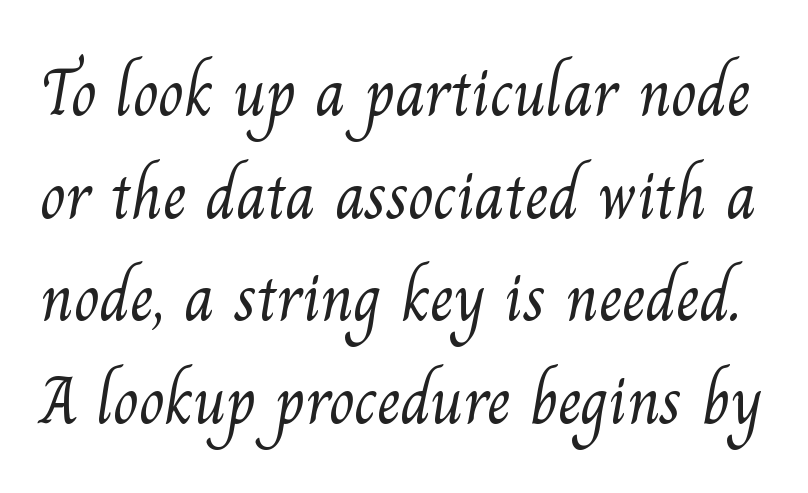
The image shows 67 px light serif type; set normal line spacing (1.53x), normal letter spacing, not underlined; medium stroke contrast and a small x-height.
